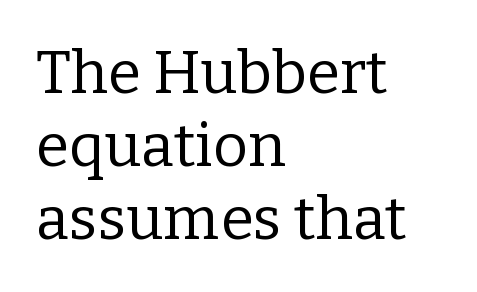
{"serif": "yes", "italic": "no", "bold": "no", "weight": "regular", "width": "normal", "stroke_contrast": "low", "x_height": "medium", "monospaced": "no", "underline": "no", "align": "left", "line_spacing_ratio": 1.22, "letter_spacing": "normal", "letter_spacing_em": 0.0, "glyph_px": 60}
